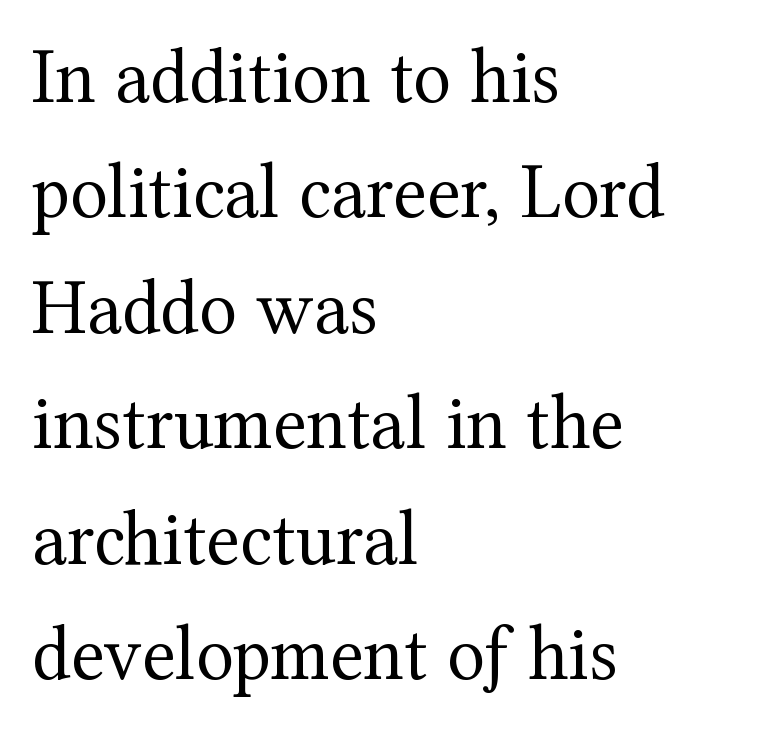
Q: Is the text bold? A: No.
Q: Is the text italic (slanted)? A: No, it is upright.
Q: Is the typeface a serif or a sans-serif typeface? A: Serif.
Q: Is the text underlined? A: No.
Q: How is the paragraph aligned? A: Left-aligned.
Q: Is the spacing between letters normal or unusually wide? A: Normal.
Q: Is the spacing between lines tight, normal or loose? A: Normal.
Q: Width (condensed, normal, or wide)? A: Normal.
Q: Stroke contrast? A: Medium.
Q: x-height? A: Medium.
Q: Monospaced? A: No.
